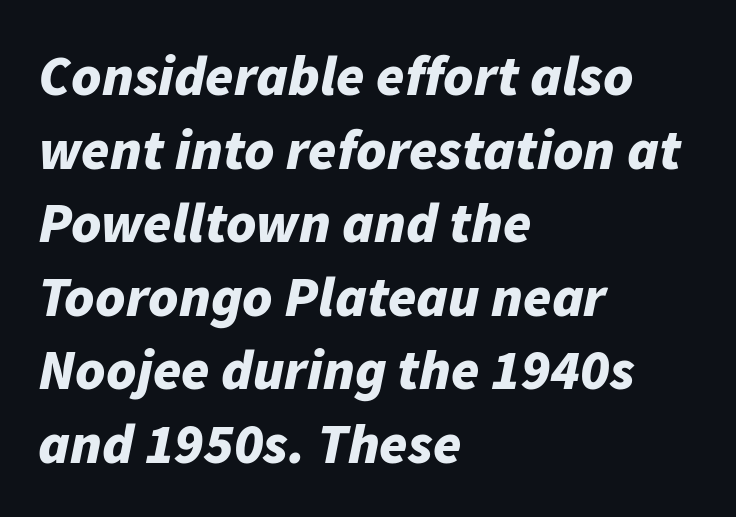
The image shows 57 px bold type, italic (leaning right); set left-aligned, normal line spacing (1.29x), normal letter spacing, not underlined; low stroke contrast and a medium x-height.
